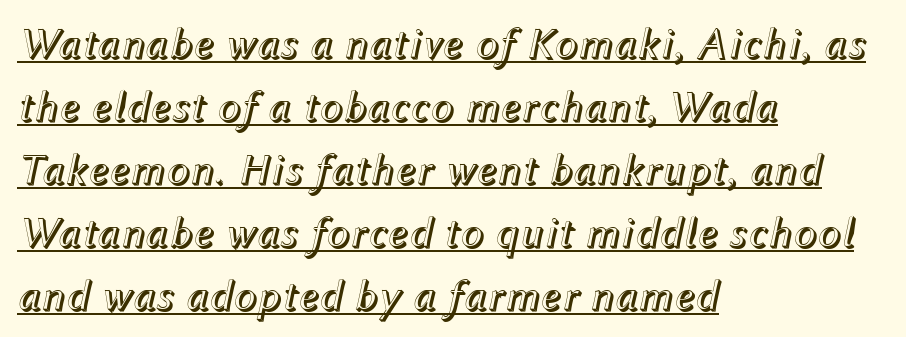
Q: Is the text italic (slanted)? A: Yes, it leans right by about 12 degrees.
Q: Is the text underlined? A: Yes.
Q: How is the paragraph aligned? A: Left-aligned.
Q: Is the spacing between letters normal or unusually wide? A: Normal.
Q: Is the spacing between lines tight, normal or loose? A: Normal.
Q: Width (condensed, normal, or wide)? A: Normal.
Q: x-height? A: Medium.
Q: Monospaced? A: No.
